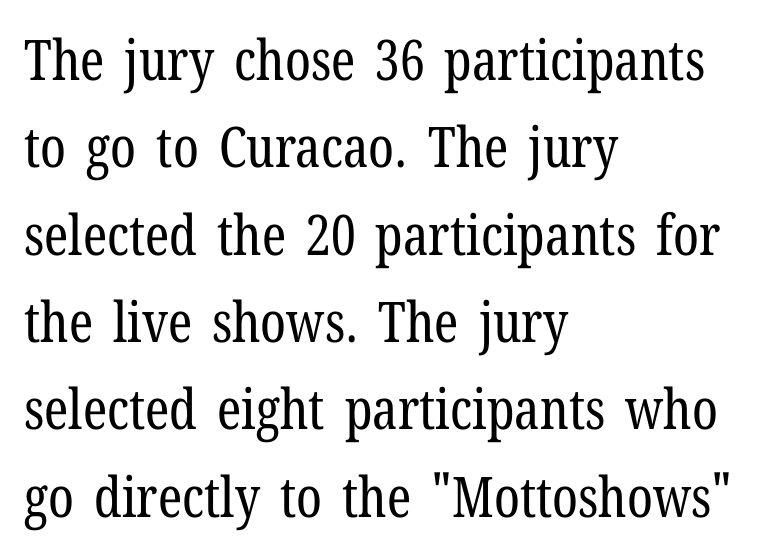
Q: Is the text bold? A: No.
Q: Is the text italic (slanted)? A: No, it is upright.
Q: Is the typeface a serif or a sans-serif typeface? A: Serif.
Q: Is the text underlined? A: No.
Q: How is the paragraph aligned? A: Left-aligned.
Q: Is the spacing between letters normal or unusually wide? A: Normal.
Q: Is the spacing between lines tight, normal or loose? A: Normal.
Q: Width (condensed, normal, or wide)? A: Condensed.
Q: Stroke contrast? A: Low.
Q: x-height? A: Medium.
Q: Monospaced? A: No.
